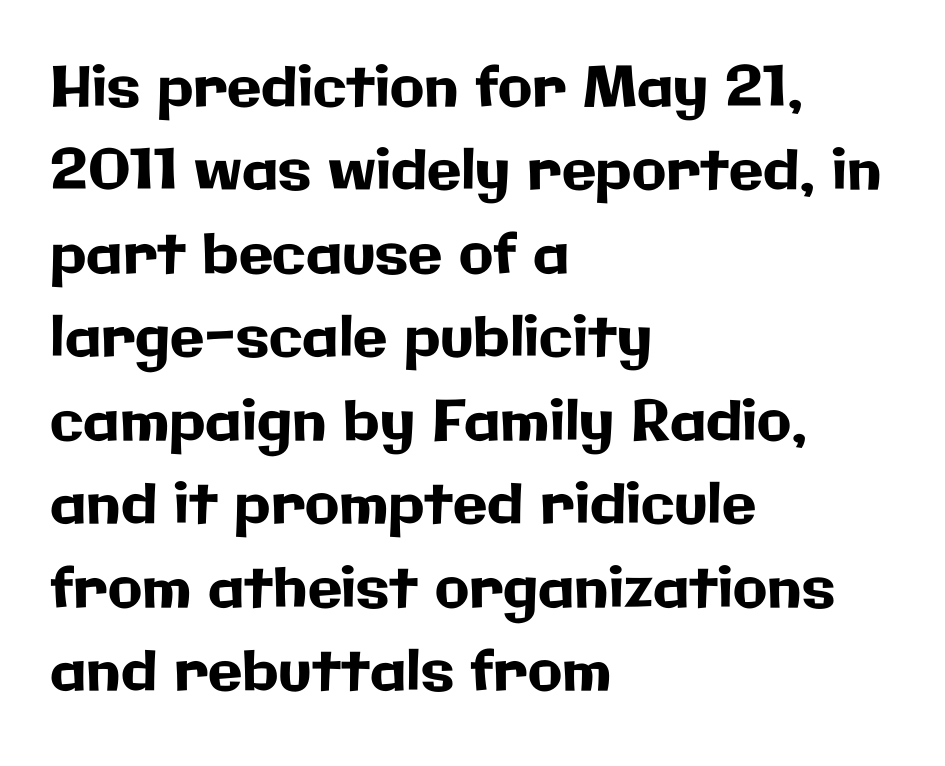
Q: Is the text italic (slanted)? A: No, it is upright.
Q: Is the typeface a serif or a sans-serif typeface? A: Sans-serif.
Q: Is the text underlined? A: No.
Q: How is the paragraph aligned? A: Left-aligned.
Q: Is the spacing between letters normal or unusually wide? A: Normal.
Q: Is the spacing between lines tight, normal or loose? A: Normal.
Q: Width (condensed, normal, or wide)? A: Normal.
Q: Stroke contrast? A: Low.
Q: x-height? A: Medium.
Q: Monospaced? A: No.
